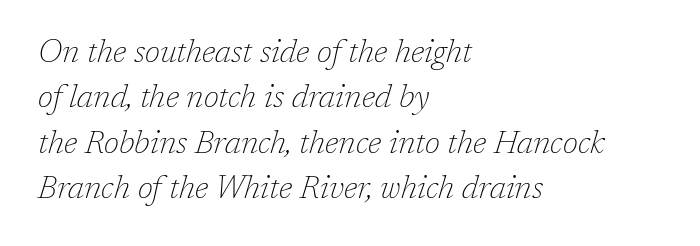
Q: Is the text bold? A: No.
Q: Is the text italic (slanted)? A: Yes, it leans right by about 17 degrees.
Q: Is the typeface a serif or a sans-serif typeface? A: Serif.
Q: Is the text underlined? A: No.
Q: How is the paragraph aligned? A: Left-aligned.
Q: Is the spacing between letters normal or unusually wide? A: Normal.
Q: Is the spacing between lines tight, normal or loose? A: Normal.
Q: Width (condensed, normal, or wide)? A: Normal.
Q: Stroke contrast? A: Low.
Q: x-height? A: Medium.
Q: Monospaced? A: No.
